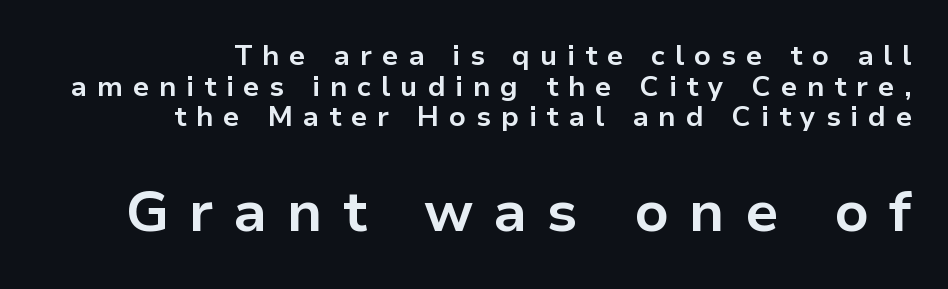
The image shows 57 px bold sans-serif type, upright; set right-aligned, tight line spacing (1.09x), unusually wide letter spacing (+0.35 em), not underlined; the second (bottom) block is 2.04x larger; low stroke contrast and a medium x-height.
